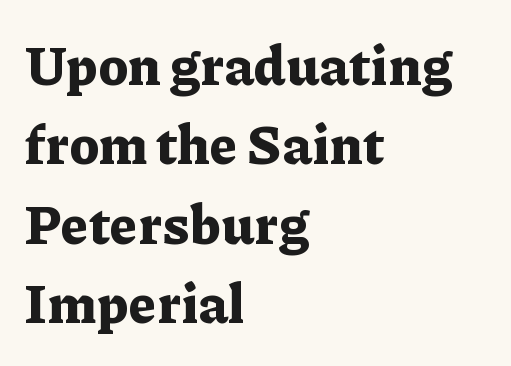
Q: Is the text bold? A: Yes.
Q: Is the text italic (slanted)? A: No, it is upright.
Q: Is the typeface a serif or a sans-serif typeface? A: Serif.
Q: Is the text underlined? A: No.
Q: How is the paragraph aligned? A: Left-aligned.
Q: Is the spacing between letters normal or unusually wide? A: Normal.
Q: Is the spacing between lines tight, normal or loose? A: Normal.
Q: Width (condensed, normal, or wide)? A: Normal.
Q: Stroke contrast? A: Low.
Q: x-height? A: Medium.
Q: Monospaced? A: No.
